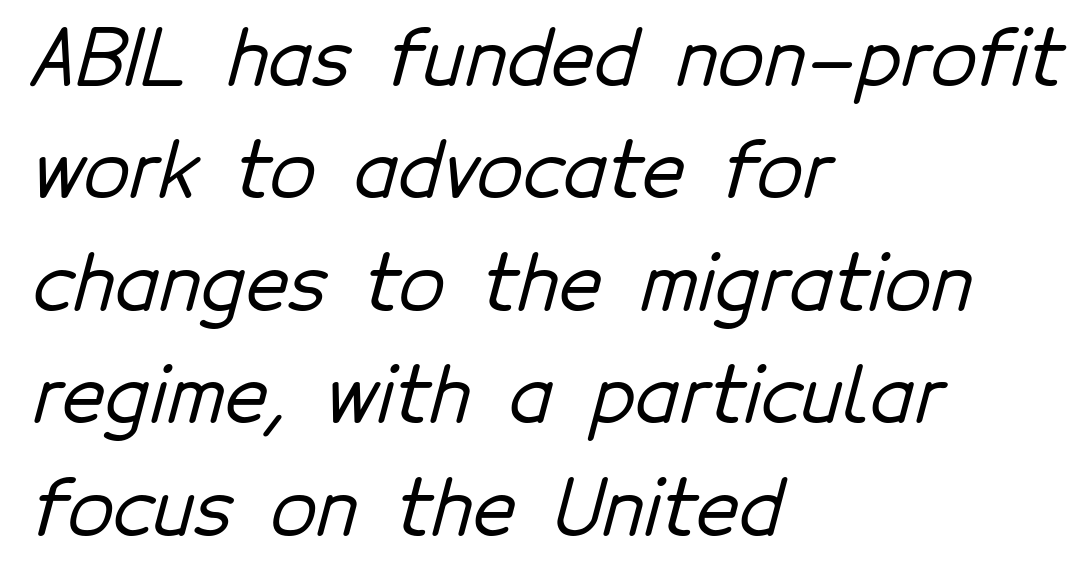
The tracking reads as untouched default to a designer's eye. Is this a fixed-width face? No — the glyphs have proportional, varying widths. The lines are quadded left. Are there feet on the stems? There aren't — it's a sans. Honestly, the row spacing looks completely unremarkable.
